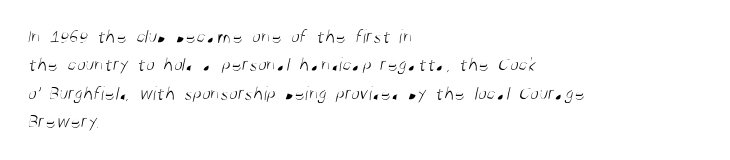
The image shows 20 px text type; set left-aligned, normal line spacing (1.42x), normal letter spacing, not underlined.
